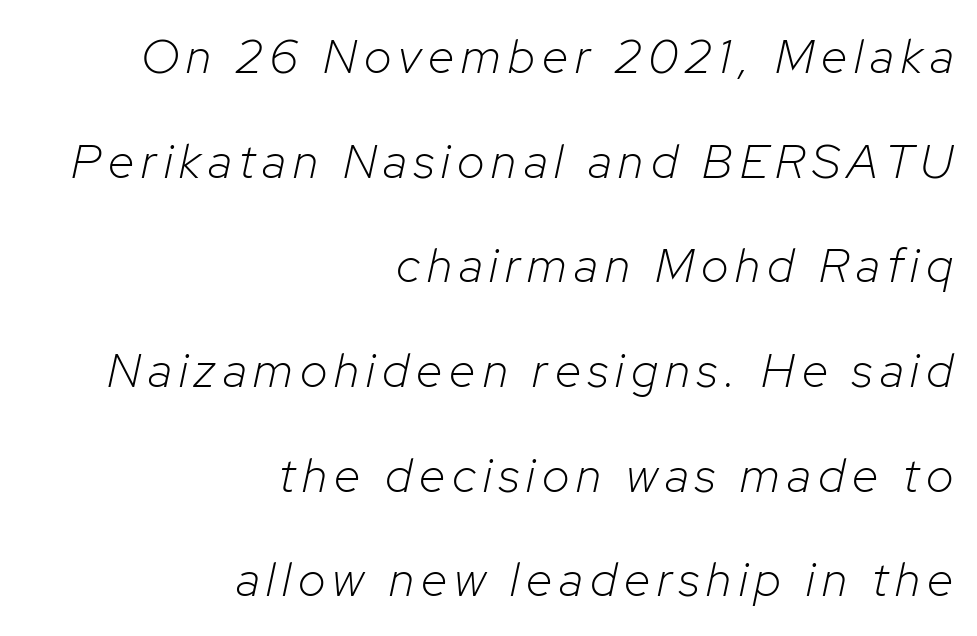
Q: Is the text bold? A: No.
Q: Is the text italic (slanted)? A: Yes, it leans right by about 12 degrees.
Q: Is the text underlined? A: No.
Q: How is the paragraph aligned? A: Right-aligned.
Q: Is the spacing between lines tight, normal or loose? A: Loose.
Q: Width (condensed, normal, or wide)? A: Normal.
Q: Stroke contrast? A: Low.
Q: x-height? A: Medium.
Q: Monospaced? A: No.
